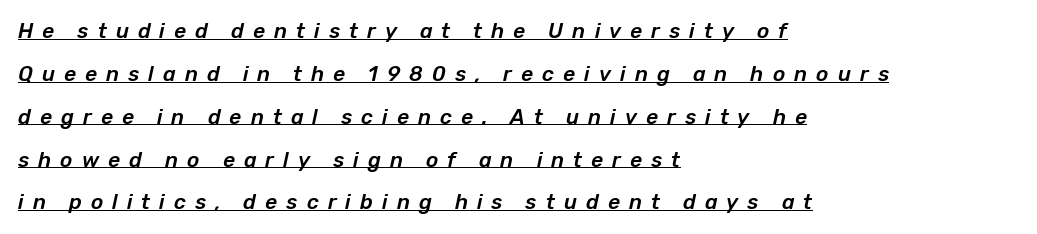
{"italic": "yes", "lean": "right", "slant_degrees": 12, "underline": "yes", "align": "left", "line_spacing": "loose", "line_spacing_ratio": 2.04, "letter_spacing": "wide", "letter_spacing_em": 0.43, "glyph_px": 21}
